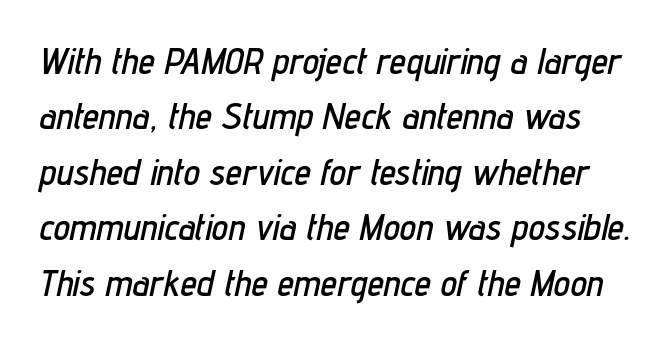
{"italic": "yes", "lean": "right", "slant_degrees": 12, "width": "condensed", "stroke_contrast": "low", "x_height": "medium", "monospaced": "no", "underline": "no", "line_spacing": "normal", "line_spacing_ratio": 1.5, "letter_spacing": "normal", "letter_spacing_em": 0.0, "glyph_px": 37}
